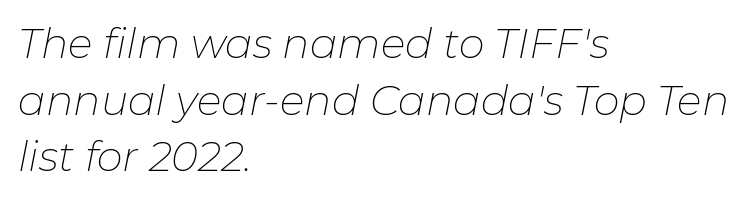
A typesetter would call this proportional, since set widths differ per character. Nobody drew a line under any word here. No letter is thick-stroked: the sample isn't bold. Compared with typical paragraphs, the rows here are spaced about the same. Where is the straight margin? On the left. Posture: slanted.
